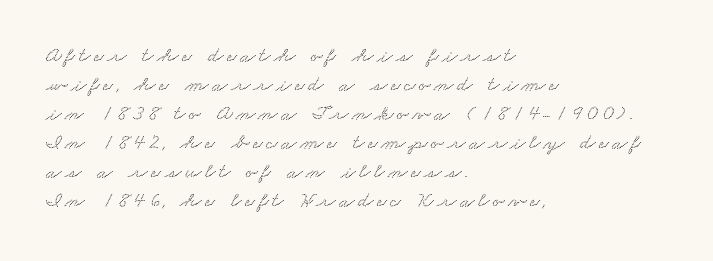
The image shows 22 px text type; set left-aligned, normal line spacing (1.32x), not underlined.
